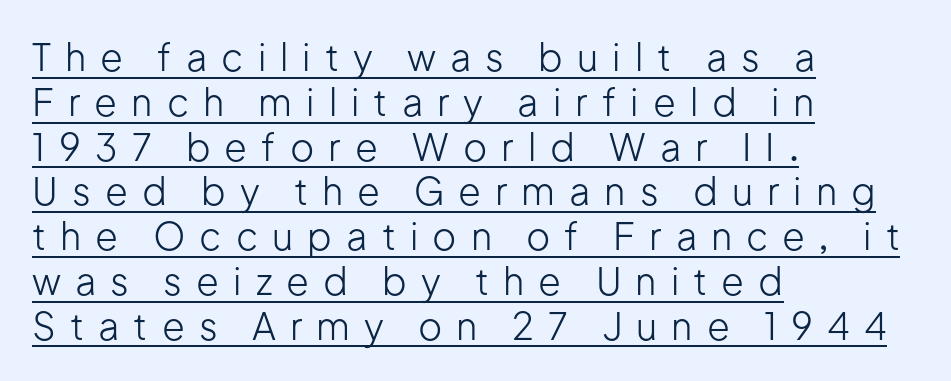
Letterform terminals end flat and unadorned throughout the passage. The rendering uses natural spacing where letterforms have individual widths. Left-aligned paragraph, ragged on the right. The type sits square on the baseline with zero lean. Glyph-to-glyph distance is far greater than everyday printed text.
